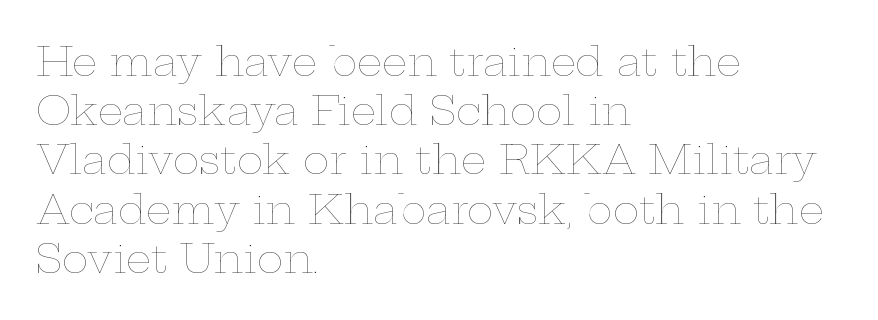
What stands out about the letter spacing? Nothing — it is the standard amount. Do the letters lean? They stand straight. The specimen omits any rule beneath the text block's lines. Proportional: the letters do not fall into vertical columns. The passage shown is not bold in any degree.
